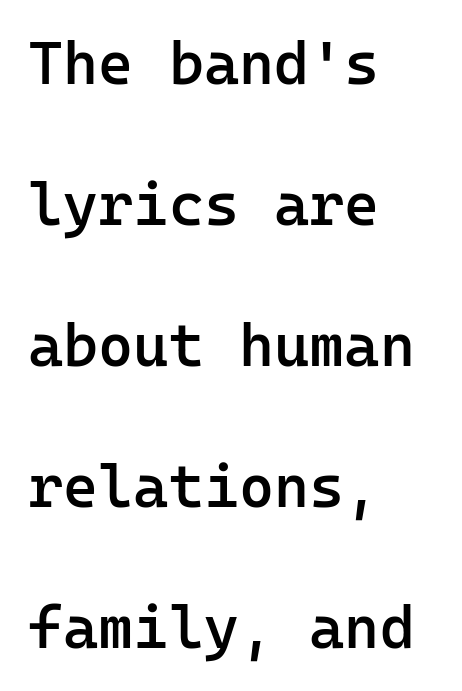
The image shows 60 px semibold sans-serif type, upright, monospaced; set left-aligned, loose line spacing (2.35x), normal letter spacing, not underlined; low stroke contrast and a medium x-height.
